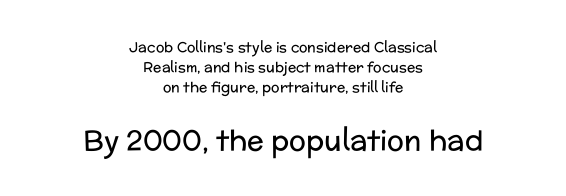
{"serif": "no", "italic": "no", "bold": "no", "weight": "regular", "width": "normal", "stroke_contrast": "low", "x_height": "medium", "monospaced": "no", "underline": "no", "align": "center", "line_spacing": "normal", "line_spacing_ratio": 1.44, "letter_spacing": "normal", "letter_spacing_em": 0.0, "larger_block": "second", "size_ratio": 2.0, "glyph_px": 28}
